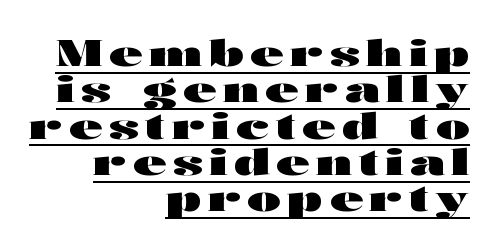
{"italic": "no", "bold": "yes", "weight": "heavy", "width": "wide", "stroke_contrast": "high", "x_height": "medium", "monospaced": "no", "underline": "yes", "align": "right", "line_spacing": "tight", "line_spacing_ratio": 1.01, "glyph_px": 36}
